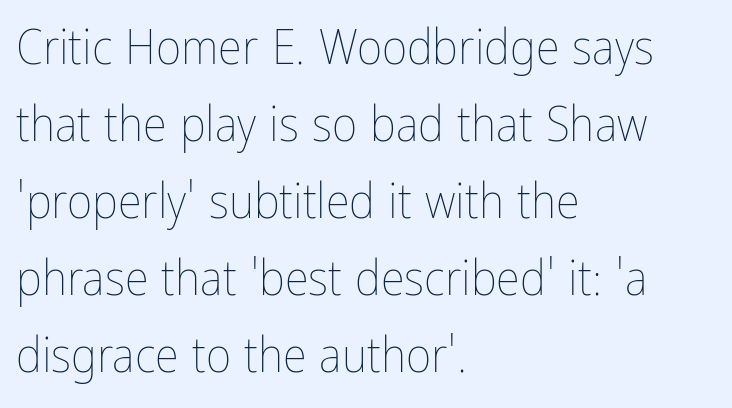
Q: Is the text bold? A: No.
Q: Is the text italic (slanted)? A: No, it is upright.
Q: Is the text underlined? A: No.
Q: How is the paragraph aligned? A: Left-aligned.
Q: Is the spacing between letters normal or unusually wide? A: Normal.
Q: Is the spacing between lines tight, normal or loose? A: Normal.
Q: Width (condensed, normal, or wide)? A: Condensed.
Q: Stroke contrast? A: Low.
Q: x-height? A: Medium.
Q: Monospaced? A: No.
